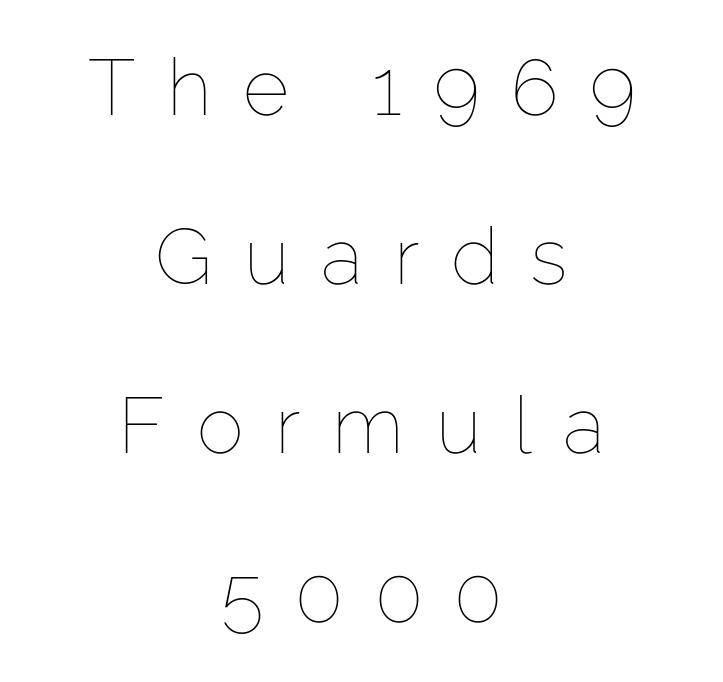
The image shows 79 px thin type, upright; set centered, loose line spacing (2.14x), unusually wide letter spacing (+0.4 em), not underlined; low stroke contrast and a medium x-height.
